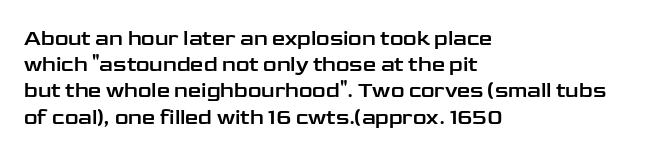
Q: Is the text italic (slanted)? A: No, it is upright.
Q: Is the text underlined? A: No.
Q: How is the paragraph aligned? A: Left-aligned.
Q: Is the spacing between letters normal or unusually wide? A: Normal.
Q: Is the spacing between lines tight, normal or loose? A: Normal.
